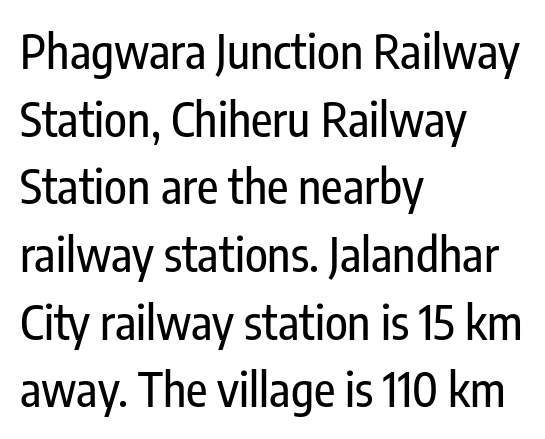
The image shows 47 px condensed sans-serif type, upright; set left-aligned, normal line spacing (1.44x), normal letter spacing, not underlined; low stroke contrast and a medium x-height.
